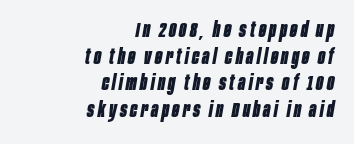
Each glyph is drawn with heavy, bold strokes. Bare-footed words on every line. Rendered with sloped, italic letterforms. One-word summary of the alignment: right. The rendering uses a moderate line-height, typical for paragraphs.
